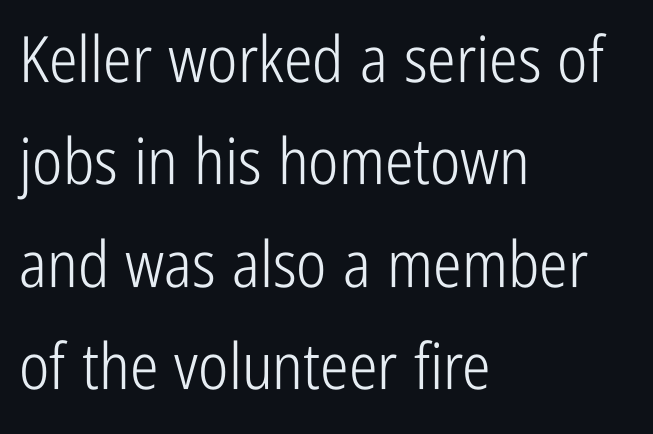
The image shows 64 px light, condensed sans-serif type, upright; set left-aligned, normal line spacing (1.6x), normal letter spacing, not underlined; low stroke contrast and a medium x-height.
